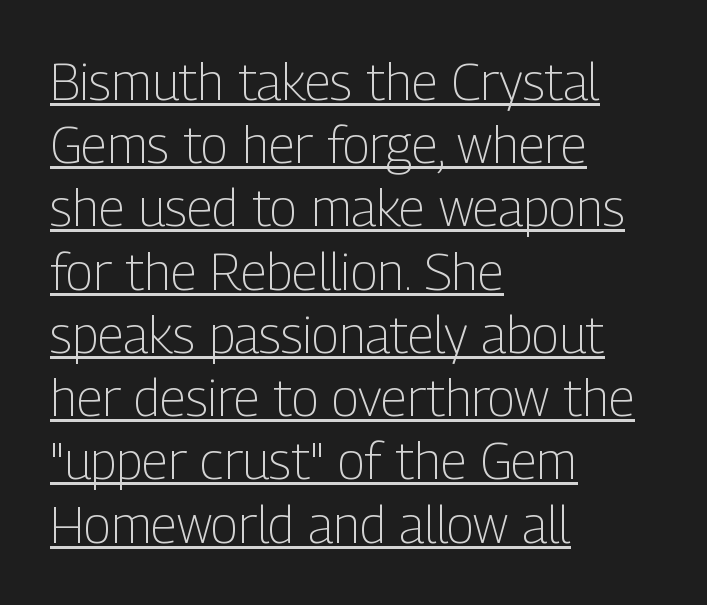
The image shows 51 px light, condensed sans-serif type, upright; set left-aligned, line spacing 1.24x, normal letter spacing, underlined; low stroke contrast and a medium x-height.
